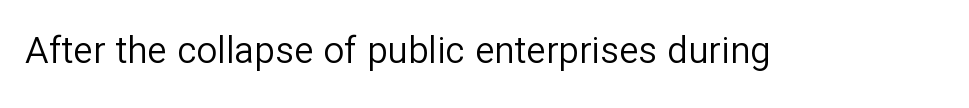
The image shows 37 px regular-weight sans-serif type, upright; set normal letter spacing, not underlined; low stroke contrast and a medium x-height.
